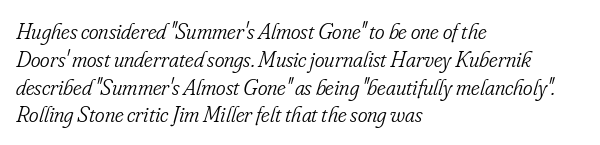
Compared with a typical body face, this is equally light or lighter still. The text carries the slant typical of an italic or oblique font. Descender tails drop into unmarked territory. The face used here is rendered with its standard letterfit. Caption: multi-line text, flush left, ragged right.
